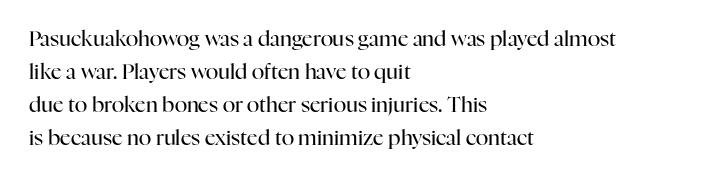
No italicization has been applied; the sample stays upright. This rendering features lettering with no underline. Summary of weight: not heavy and not bold. The typesetter chose a ragged-right arrangement here. The vertical gap from one line to the next is medium.
